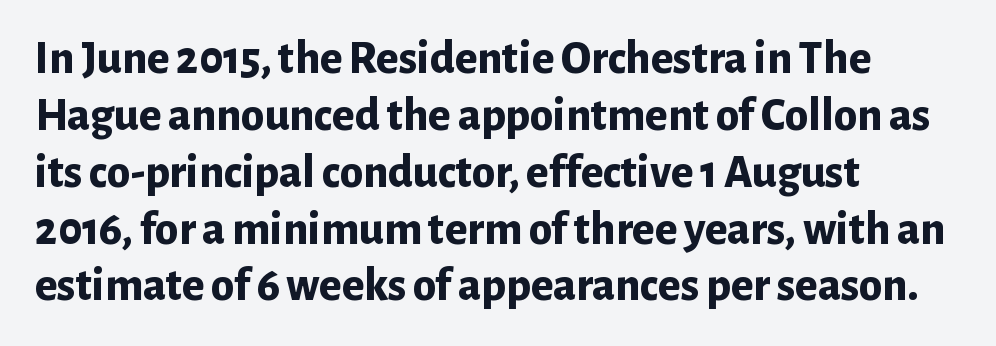
Does the lettering tilt? It doesn't — this is upright. The passage shown has conventional tracking throughout. Look at the stroke-to-counter ratio: heavy, a bold. A typesetter would call this proportional, since set widths differ per character. Type without underlining.
